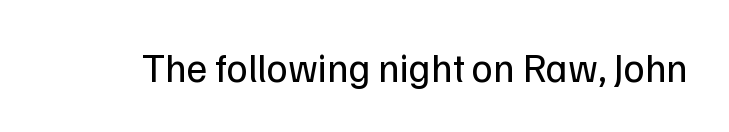
{"serif": "no", "italic": "no", "bold": "no", "weight": "regular", "width": "normal", "stroke_contrast": "low", "x_height": "medium", "monospaced": "no", "underline": "no", "letter_spacing": "normal", "letter_spacing_em": 0.0, "glyph_px": 40}
